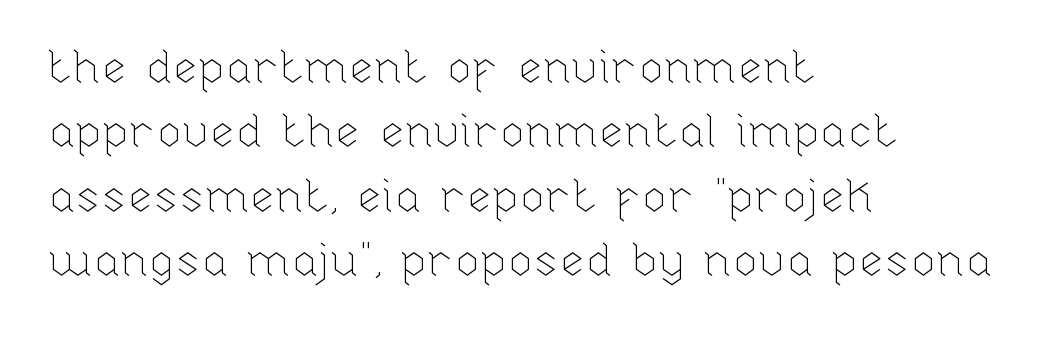
{"italic": "no", "bold": "no", "weight": "thin", "width": "normal", "stroke_contrast": "low", "x_height": "medium", "monospaced": "no", "underline": "no", "align": "left", "line_spacing": "normal", "line_spacing_ratio": 1.4, "letter_spacing": "normal", "letter_spacing_em": 0.0, "glyph_px": 46}
